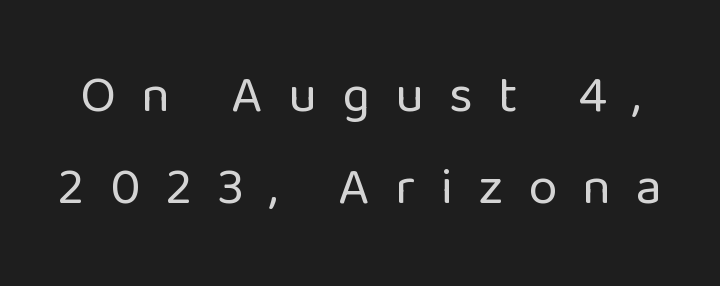
{"serif": "no", "italic": "no", "bold": "no", "weight": "regular", "width": "normal", "stroke_contrast": "low", "x_height": "medium", "monospaced": "no", "underline": "no", "line_spacing_ratio": 1.77, "letter_spacing": "wide", "letter_spacing_em": 0.49, "glyph_px": 52}
